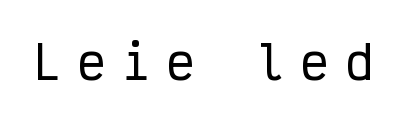
Examine the stroke ends and you'll find no serifs. You could only call the tracking loose — the letters float apart. The face used here is monospaced, like something from a code editor. Does the lettering tilt? It doesn't — this is upright.
